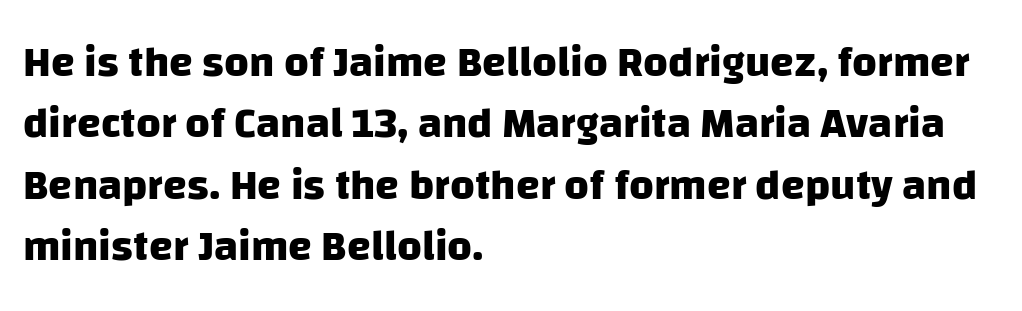
Q: Is the text bold? A: Yes.
Q: Is the typeface a serif or a sans-serif typeface? A: Sans-serif.
Q: Is the text underlined? A: No.
Q: How is the paragraph aligned? A: Left-aligned.
Q: Is the spacing between letters normal or unusually wide? A: Normal.
Q: Is the spacing between lines tight, normal or loose? A: Normal.
Q: Width (condensed, normal, or wide)? A: Normal.
Q: Stroke contrast? A: Low.
Q: x-height? A: Large.
Q: Monospaced? A: No.
